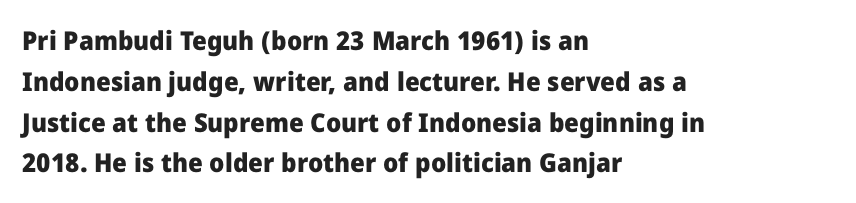
Q: Is the text bold? A: Yes.
Q: Is the text italic (slanted)? A: No, it is upright.
Q: Is the text underlined? A: No.
Q: How is the paragraph aligned? A: Left-aligned.
Q: Is the spacing between letters normal or unusually wide? A: Normal.
Q: Is the spacing between lines tight, normal or loose? A: Normal.
